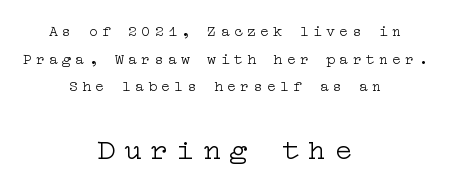
{"serif": "yes", "italic": "no", "bold": "no", "weight": "light", "width": "wide", "stroke_contrast": "low", "x_height": "medium", "underline": "no", "align": "center", "line_spacing_ratio": 1.84, "letter_spacing": "wide", "letter_spacing_em": 0.28, "larger_block": "second", "size_ratio": 2.0, "glyph_px": 30}
